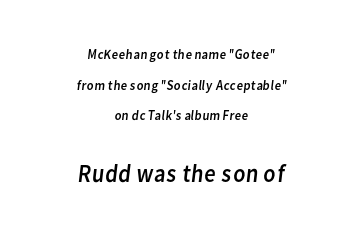
{"bold": "no", "underline": "no", "align": "center", "line_spacing": "loose", "line_spacing_ratio": 2.19, "letter_spacing": "normal", "letter_spacing_em": 0.0, "larger_block": "second", "size_ratio": 1.79, "glyph_px": 25}
